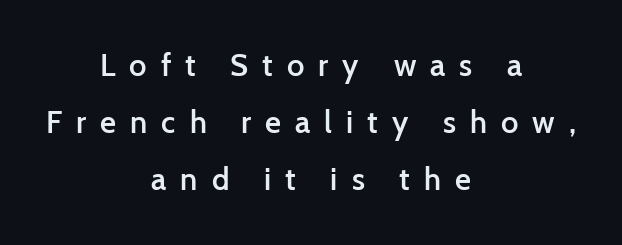
{"serif": "no", "italic": "no", "bold": "semi", "weight": "semibold", "width": "normal", "stroke_contrast": "low", "x_height": "medium", "monospaced": "no", "underline": "no", "align": "center", "line_spacing_ratio": 1.84, "letter_spacing": "wide", "letter_spacing_em": 0.45, "glyph_px": 31}
